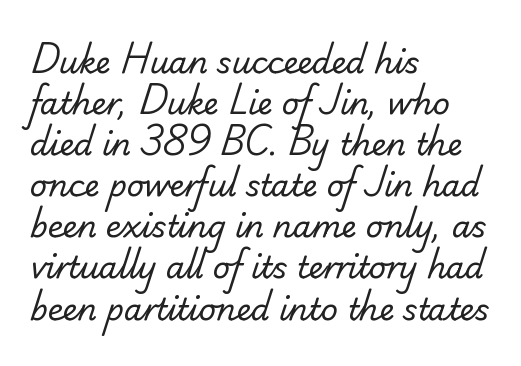
The image shows 30 px regular-weight sans-serif type; set left-aligned, normal line spacing (1.37x), normal letter spacing, not underlined; low stroke contrast and a small x-height.
